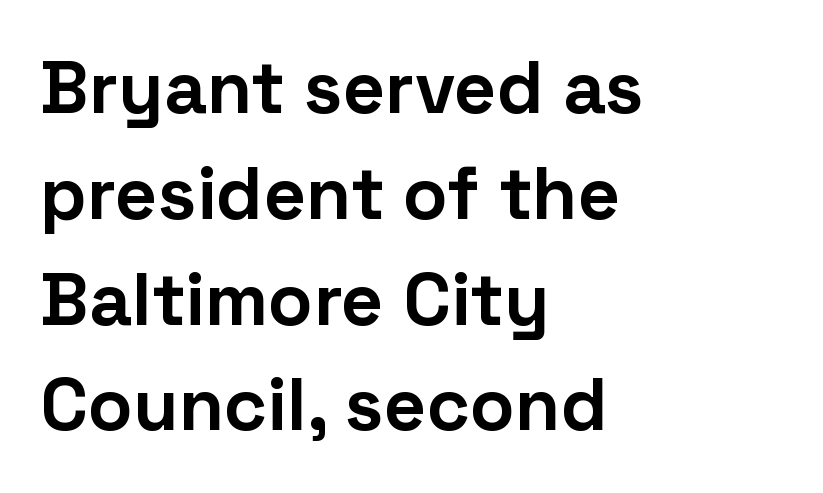
The image shows 74 px bold sans-serif type, upright; set left-aligned, normal line spacing (1.43x), normal letter spacing, not underlined; low stroke contrast and a medium x-height.
